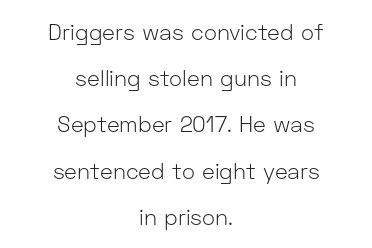
Q: Is the text bold? A: No.
Q: Is the text italic (slanted)? A: No, it is upright.
Q: Is the text underlined? A: No.
Q: How is the paragraph aligned? A: Centered.
Q: Is the spacing between letters normal or unusually wide? A: Normal.
Q: Is the spacing between lines tight, normal or loose? A: Loose.
